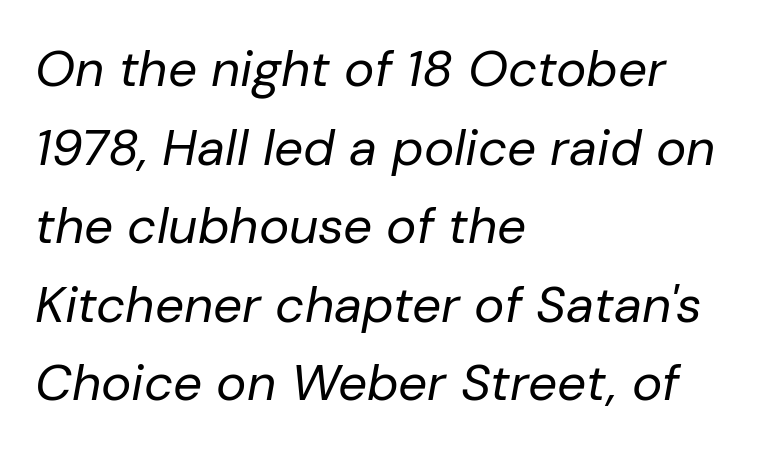
{"italic": "yes", "lean": "right", "slant_degrees": 10, "bold": "no", "weight": "regular", "width": "normal", "stroke_contrast": "low", "x_height": "medium", "monospaced": "no", "underline": "no", "align": "left", "line_spacing": "normal", "line_spacing_ratio": 1.54, "letter_spacing": "normal", "letter_spacing_em": 0.0, "glyph_px": 51}
